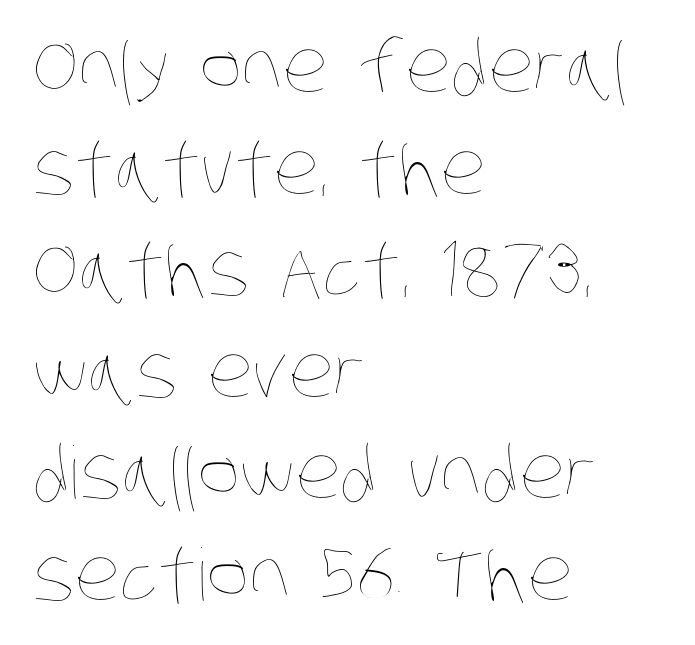
The image shows 72 px thin, condensed type; set left-aligned, normal line spacing (1.41x), normal letter spacing, not underlined; low stroke contrast and a large x-height.
